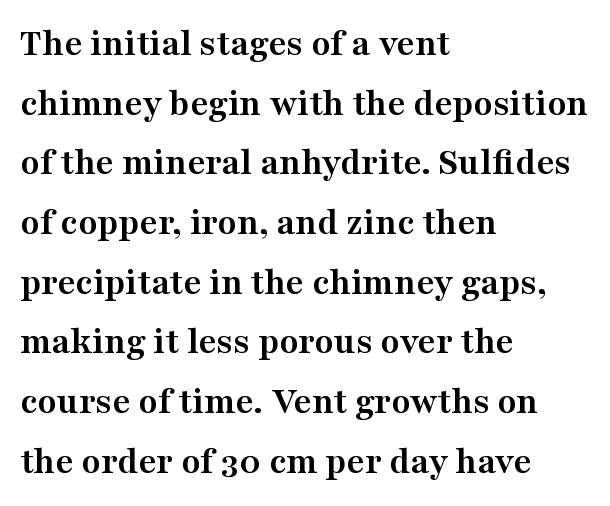
Q: Is the text bold? A: Yes.
Q: Is the text italic (slanted)? A: No, it is upright.
Q: Is the typeface a serif or a sans-serif typeface? A: Serif.
Q: Is the text underlined? A: No.
Q: How is the paragraph aligned? A: Left-aligned.
Q: Is the spacing between letters normal or unusually wide? A: Normal.
Q: Is the spacing between lines tight, normal or loose? A: Normal.
Q: Width (condensed, normal, or wide)? A: Wide.
Q: Stroke contrast? A: Medium.
Q: x-height? A: Medium.
Q: Monospaced? A: No.
